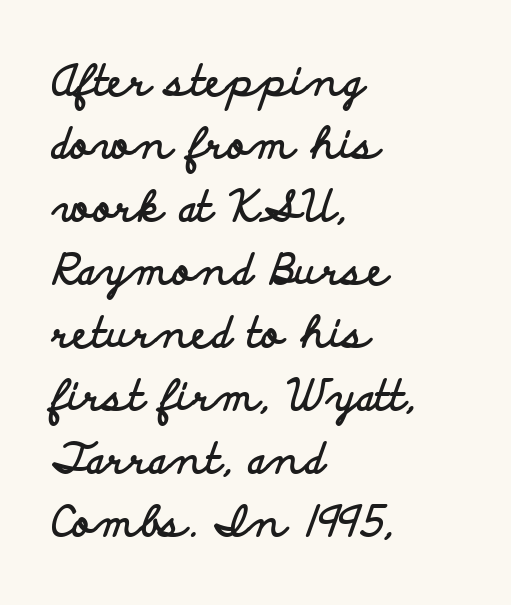
{"serif": "no", "bold": "yes", "weight": "bold", "width": "wide", "stroke_contrast": "low", "x_height": "small", "monospaced": "no", "underline": "no", "align": "left", "line_spacing": "normal", "line_spacing_ratio": 1.5, "letter_spacing": "normal", "letter_spacing_em": 0.0, "glyph_px": 42}
